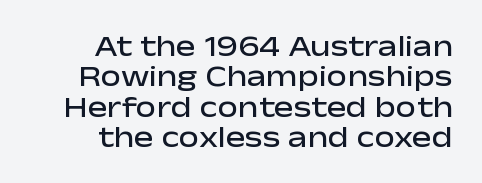
The image shows 29 px semibold, wide sans-serif type, upright; set right-aligned, tight line spacing (1.05x), normal letter spacing, not underlined; low stroke contrast and a medium x-height.
